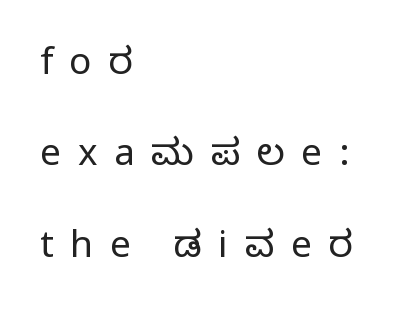
{"serif": "no", "italic": "no", "bold": "no", "weight": "regular", "width": "normal", "stroke_contrast": "low", "x_height": "medium", "monospaced": "no", "underline": "no", "align": "left", "line_spacing": "loose", "line_spacing_ratio": 2.47, "letter_spacing": "wide", "letter_spacing_em": 0.45, "glyph_px": 37}
